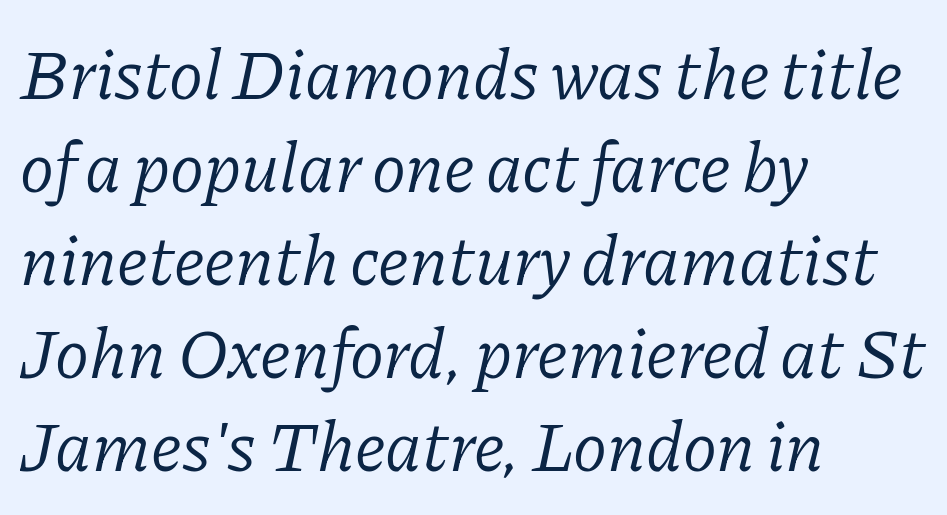
These lines are rendered in a variable-pitch font. In CSS terms this would be text-align: left. The rendering uses a moderate line-height, typical for paragraphs. A bare baseline throughout the passage. Unbolded letterforms with no extra heft. Students, note that the glyphs here touch the page at normal intervals.
